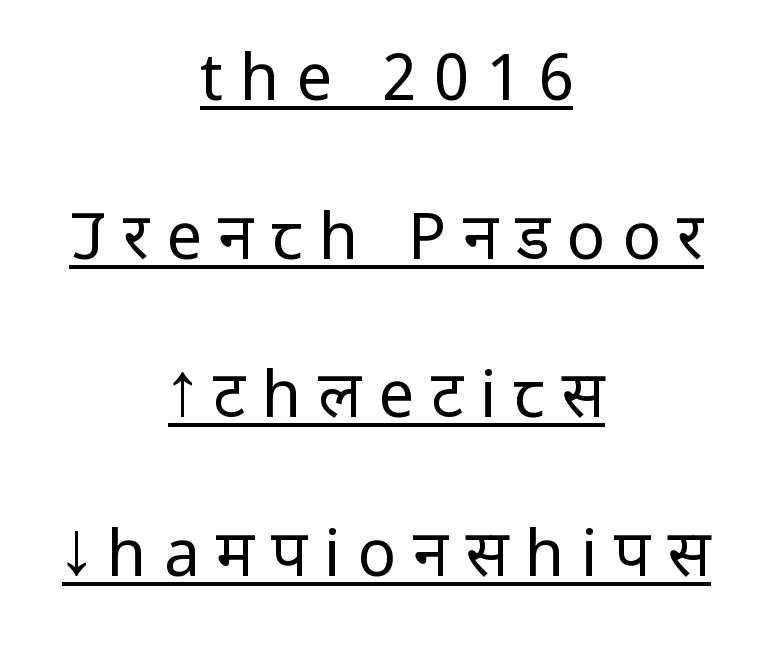
Q: Is the text bold? A: No.
Q: Is the text italic (slanted)? A: No, it is upright.
Q: Is the typeface a serif or a sans-serif typeface? A: Sans-serif.
Q: Is the text underlined? A: Yes.
Q: How is the paragraph aligned? A: Centered.
Q: Is the spacing between letters normal or unusually wide? A: Unusually wide.
Q: Is the spacing between lines tight, normal or loose? A: Loose.
Q: Width (condensed, normal, or wide)? A: Condensed.
Q: Stroke contrast? A: Low.
Q: x-height? A: Large.
Q: Monospaced? A: No.
